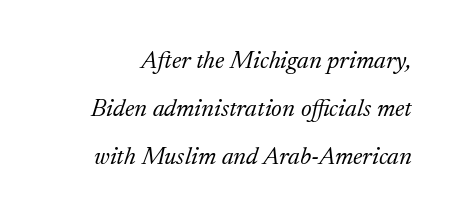
Q: Is the text bold? A: No.
Q: Is the text italic (slanted)? A: Yes, it leans right by about 17 degrees.
Q: Is the text underlined? A: No.
Q: Is the spacing between letters normal or unusually wide? A: Normal.
Q: Is the spacing between lines tight, normal or loose? A: Loose.
